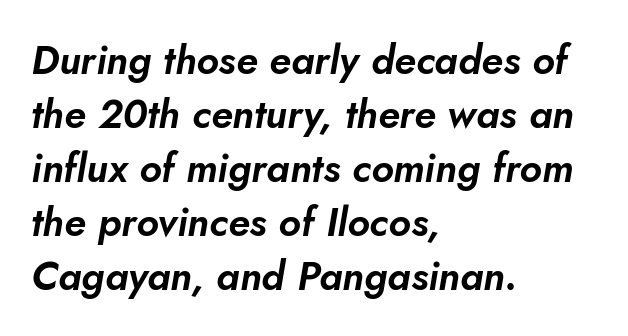
Compared with a centered layout, this one pins lines to the left instead. Each letter keeps its own natural width here, so spacing adapts to shape. The font's italic variant was chosen for this text. Letters rest on an invisible, unmarked baseline.
